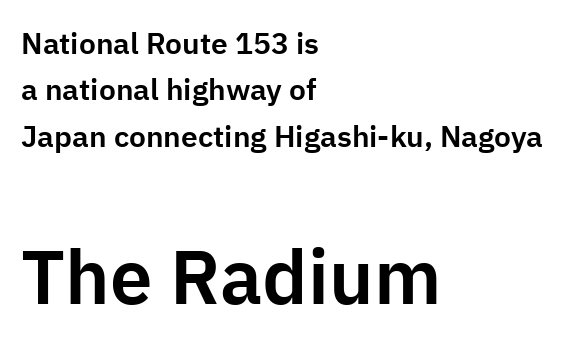
Q: Is the text italic (slanted)? A: No, it is upright.
Q: Is the typeface a serif or a sans-serif typeface? A: Sans-serif.
Q: Is the text underlined? A: No.
Q: How is the paragraph aligned? A: Left-aligned.
Q: Is the spacing between letters normal or unusually wide? A: Normal.
Q: Is the spacing between lines tight, normal or loose? A: Normal.
Q: Which block of text is set in a larger size, the first (top) or the second (bottom)? A: The second (bottom) one.
Q: Width (condensed, normal, or wide)? A: Normal.
Q: Stroke contrast? A: Low.
Q: x-height? A: Medium.
Q: Monospaced? A: No.
